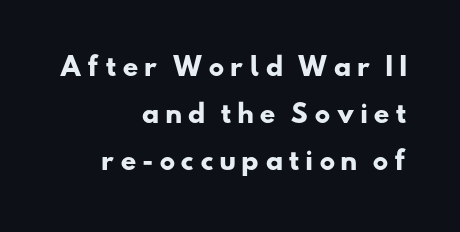
{"bold": "yes", "underline": "no", "align": "right", "line_spacing_ratio": 1.88, "letter_spacing": "wide", "letter_spacing_em": 0.2, "glyph_px": 25}
